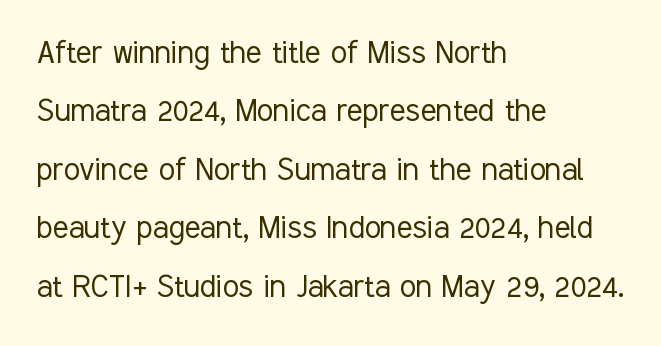
The image shows 37 px light, condensed sans-serif type, upright; set left-aligned, normal line spacing (1.58x), normal letter spacing, not underlined; low stroke contrast and a medium x-height.
